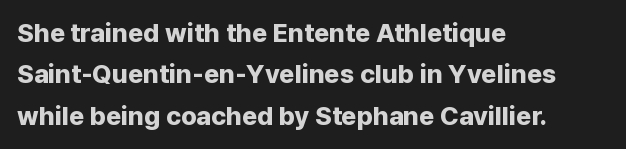
The image shows 26 px bold type, upright; set left-aligned, normal line spacing (1.59x), normal letter spacing, not underlined.
